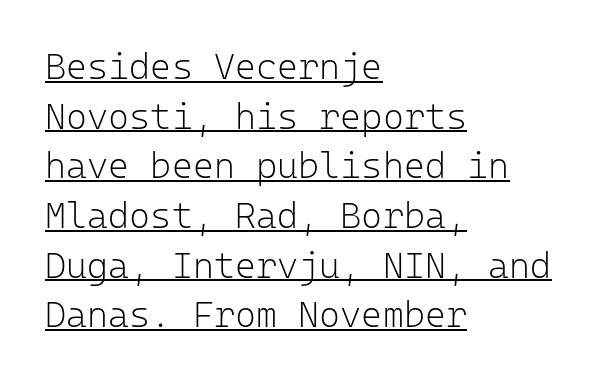
The image shows 36 px light sans-serif type, upright, monospaced; set left-aligned, normal line spacing (1.38x), normal letter spacing, underlined; low stroke contrast and a medium x-height.
